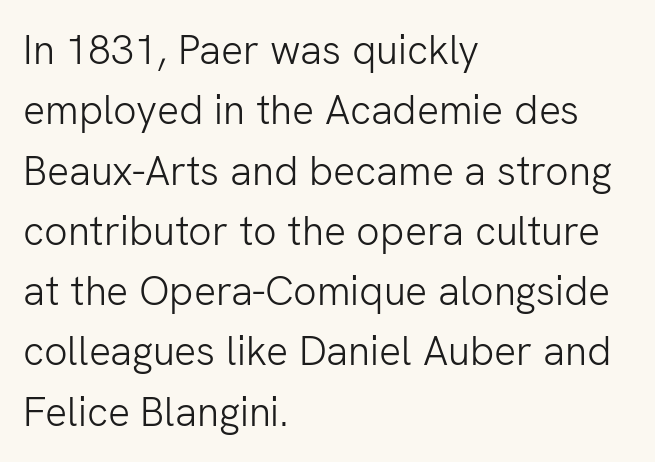
The zone under the glyphs is completely vacant. Serifs: no, the terminals of the letterforms are clean. The lettering stays uniformly vertical, giving the passage a roman look. Teacher's note: observe the even left margin — that is flush-left alignment.
